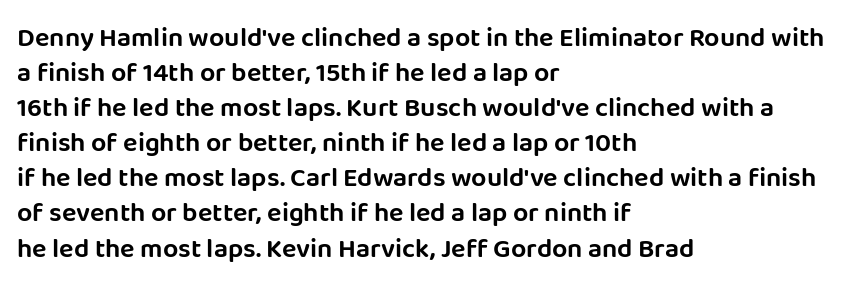
In CSS terms this would be text-align: left. Does the lettering tilt? It doesn't — this is upright. The strip under each line holds only bare page. Each word holds together tightly as a unit, with standard inter-letter gaps. These lines sit exactly where default settings would place them.
